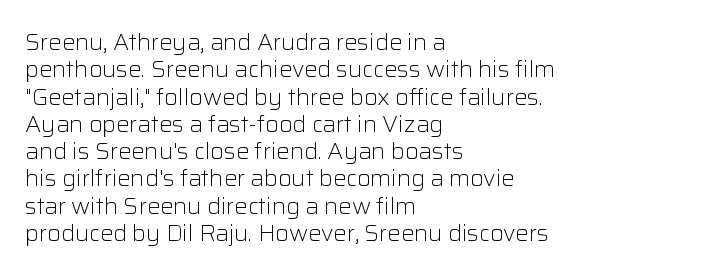
Q: Is the text bold? A: No.
Q: Is the text italic (slanted)? A: No, it is upright.
Q: Is the text underlined? A: No.
Q: How is the paragraph aligned? A: Left-aligned.
Q: Is the spacing between letters normal or unusually wide? A: Normal.
